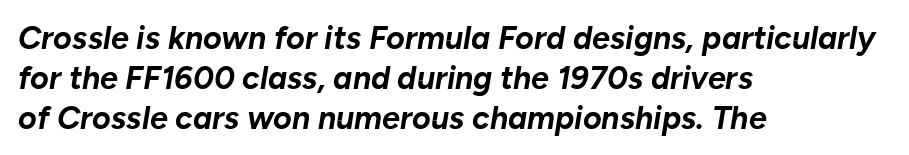
{"italic": "yes", "lean": "right", "slant_degrees": 10, "bold": "yes", "weight": "bold", "width": "normal", "stroke_contrast": "low", "x_height": "medium", "monospaced": "no", "underline": "no", "align": "left", "line_spacing": "normal", "line_spacing_ratio": 1.25, "letter_spacing": "normal", "letter_spacing_em": 0.0, "glyph_px": 32}
